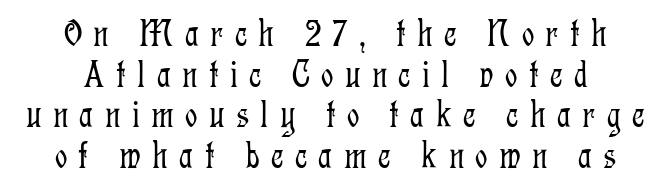
Q: Is the text bold? A: No.
Q: Is the text italic (slanted)? A: No, it is upright.
Q: Is the typeface a serif or a sans-serif typeface? A: Serif.
Q: Is the text underlined? A: No.
Q: Is the spacing between letters normal or unusually wide? A: Unusually wide.
Q: Is the spacing between lines tight, normal or loose? A: Tight.
Q: Width (condensed, normal, or wide)? A: Condensed.
Q: Stroke contrast? A: Low.
Q: x-height? A: Medium.
Q: Monospaced? A: No.
